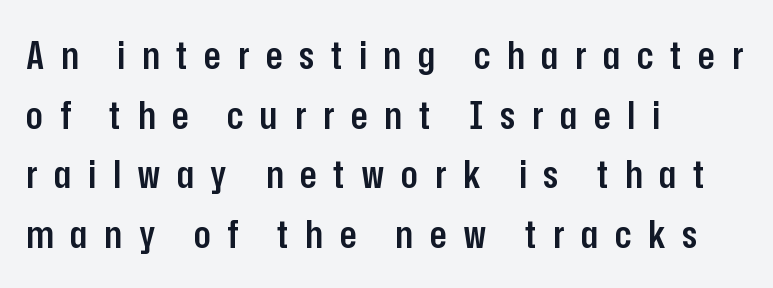
The image shows 39 px semibold, condensed sans-serif type, upright; set left-aligned, normal line spacing (1.53x), unusually wide letter spacing (+0.43 em), not underlined; low stroke contrast and a medium x-height.
